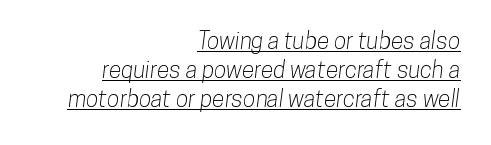
{"underline": "yes", "align": "right", "line_spacing": "normal", "line_spacing_ratio": 1.27, "letter_spacing": "normal", "letter_spacing_em": 0.0, "glyph_px": 23}
